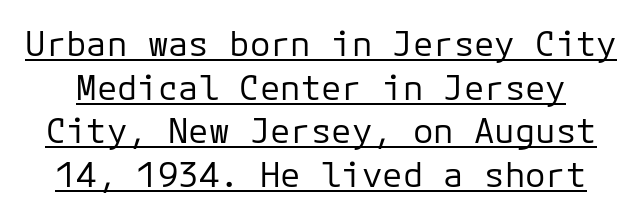
The image shows 34 px regular-weight sans-serif type, upright, monospaced; set normal line spacing (1.28x), normal letter spacing, underlined; low stroke contrast and a medium x-height.
